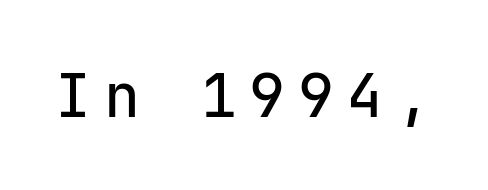
Q: Is the text italic (slanted)? A: No, it is upright.
Q: Is the typeface a serif or a sans-serif typeface? A: Sans-serif.
Q: Is the text underlined? A: No.
Q: Is the spacing between letters normal or unusually wide? A: Unusually wide.
Q: Width (condensed, normal, or wide)? A: Normal.
Q: Stroke contrast? A: Low.
Q: x-height? A: Medium.
Q: Monospaced? A: Yes.
